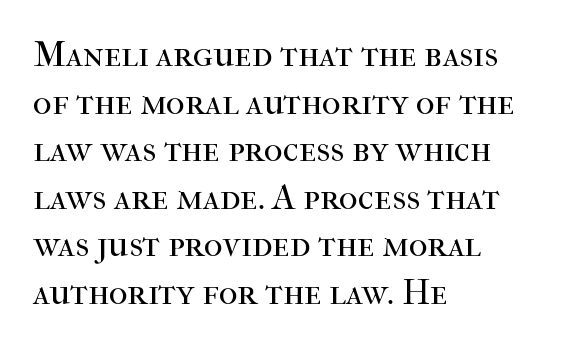
Do the characters align in a grid? No, the font is proportional. Students, observe: this is what conventionally led text looks like. Stroke thickness stays within the range of a standard reading face or lighter. The string is rendered with underlining switched off. Little horizontal feet cap the strokes, marking this as serif type. Nobody touched the tracking dial on this one.
